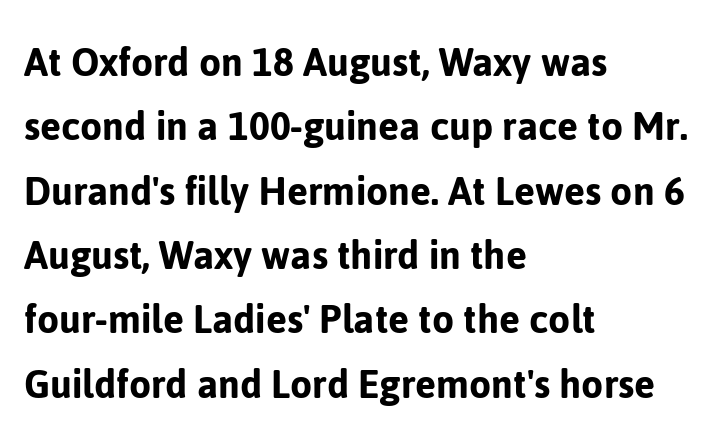
Here the designer chose a conventional face with non-uniform glyph widths. Line spacing here is normal. Check where the strokes stop: nothing finishes them off — pure sans. The tracking reads as untouched default to a designer's eye. This is the regular roman posture of the typeface.
